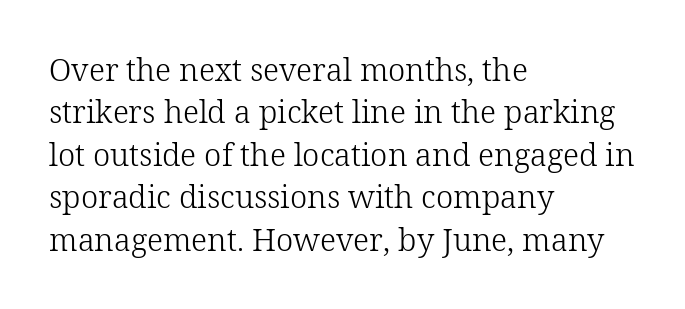
{"serif": "yes", "italic": "no", "bold": "no", "weight": "light", "width": "normal", "stroke_contrast": "low", "x_height": "medium", "monospaced": "no", "underline": "no", "align": "left", "line_spacing": "normal", "line_spacing_ratio": 1.37, "letter_spacing": "normal", "letter_spacing_em": 0.0, "glyph_px": 31}
